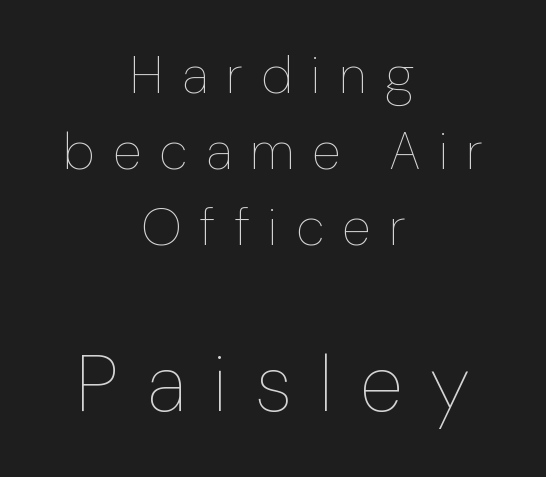
Stem width sits at or under what a default text font uses. The passage shown stacks its lines at a standard gap. Every stem runs plumb, perpendicular to the baseline. Each line is balanced around a shared central axis. Is the lower block the larger one? Yes — the lower block carries the bigger type. Words appear elongated and porous because spacing is wide.
